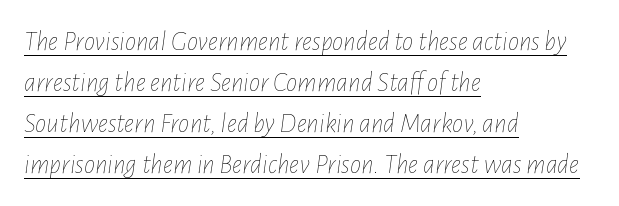
Q: Is the text bold? A: No.
Q: Is the text italic (slanted)? A: Yes, it leans right by about 7 degrees.
Q: Is the text underlined? A: Yes.
Q: How is the paragraph aligned? A: Left-aligned.
Q: Is the spacing between letters normal or unusually wide? A: Normal.
Q: Is the spacing between lines tight, normal or loose? A: Normal.
Q: Width (condensed, normal, or wide)? A: Condensed.
Q: Stroke contrast? A: Low.
Q: x-height? A: Medium.
Q: Monospaced? A: No.
